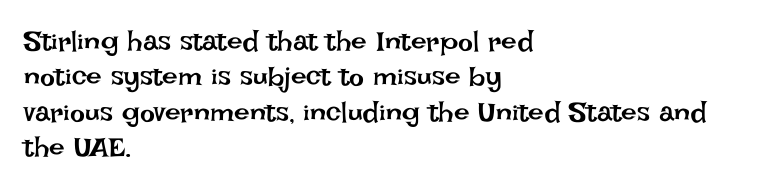
The face looks like a standard text weight, possibly lighter. The text block is weighted toward the left margin, trailing off unevenly rightward. Unlike italic type, these characters show no tilt at all. Each letter keeps its own natural width here, so spacing adapts to shape. Each new line begins a customary step beneath the previous one. Students, note that the glyphs here touch the page at normal intervals.
